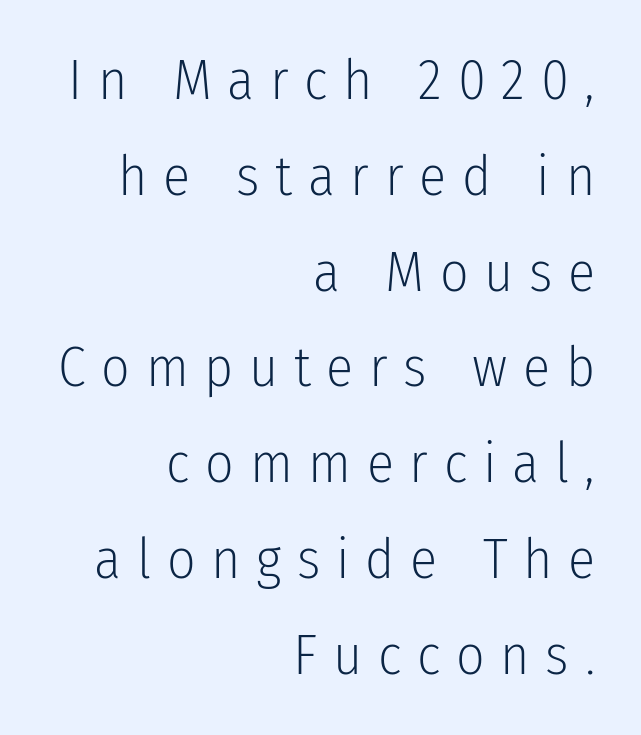
Q: Is the text bold? A: No.
Q: Is the text italic (slanted)? A: No, it is upright.
Q: Is the typeface a serif or a sans-serif typeface? A: Sans-serif.
Q: Is the text underlined? A: No.
Q: How is the paragraph aligned? A: Right-aligned.
Q: Is the spacing between letters normal or unusually wide? A: Unusually wide.
Q: Width (condensed, normal, or wide)? A: Condensed.
Q: Stroke contrast? A: Low.
Q: x-height? A: Medium.
Q: Monospaced? A: No.
